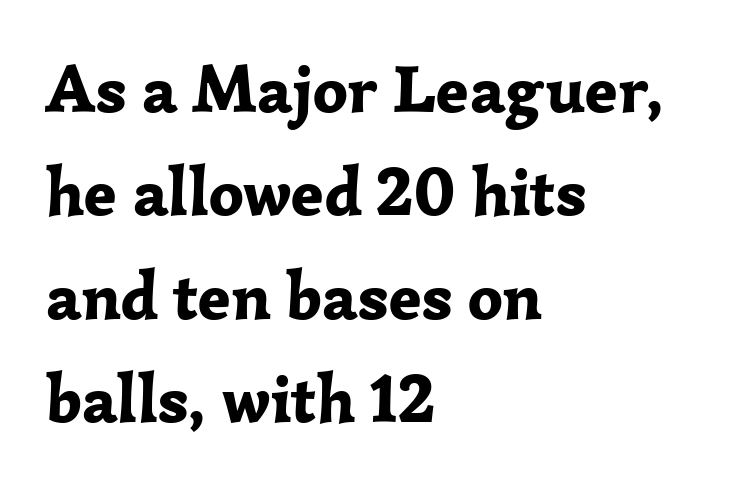
Q: Is the text bold? A: Yes.
Q: Is the text italic (slanted)? A: No, it is upright.
Q: Is the typeface a serif or a sans-serif typeface? A: Serif.
Q: Is the text underlined? A: No.
Q: How is the paragraph aligned? A: Left-aligned.
Q: Is the spacing between letters normal or unusually wide? A: Normal.
Q: Is the spacing between lines tight, normal or loose? A: Normal.
Q: Width (condensed, normal, or wide)? A: Normal.
Q: Stroke contrast? A: Low.
Q: x-height? A: Medium.
Q: Monospaced? A: No.
